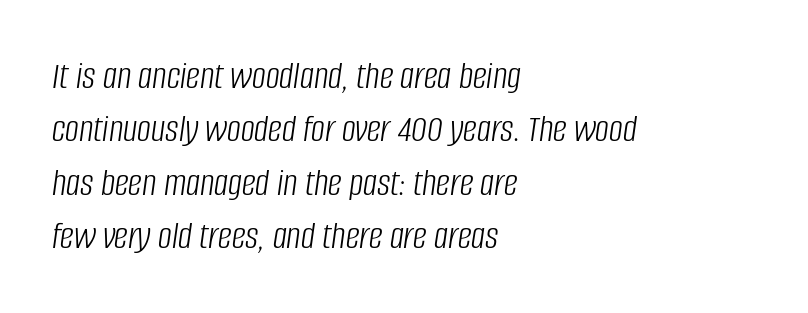
{"italic": "yes", "lean": "right", "slant_degrees": 8, "bold": "no", "weight": "light", "width": "condensed", "stroke_contrast": "low", "x_height": "large", "monospaced": "no", "underline": "no", "align": "left", "line_spacing": "normal", "line_spacing_ratio": 1.37, "letter_spacing": "normal", "letter_spacing_em": 0.0, "glyph_px": 39}
